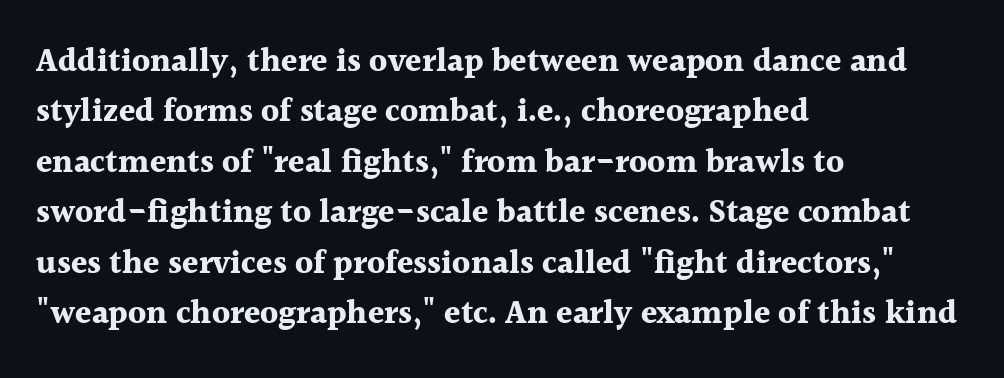
{"serif": "yes", "italic": "no", "bold": "yes", "weight": "bold", "width": "normal", "x_height": "medium", "monospaced": "no", "underline": "no", "align": "left", "line_spacing": "normal", "line_spacing_ratio": 1.53, "letter_spacing": "normal", "letter_spacing_em": 0.0, "glyph_px": 33}
